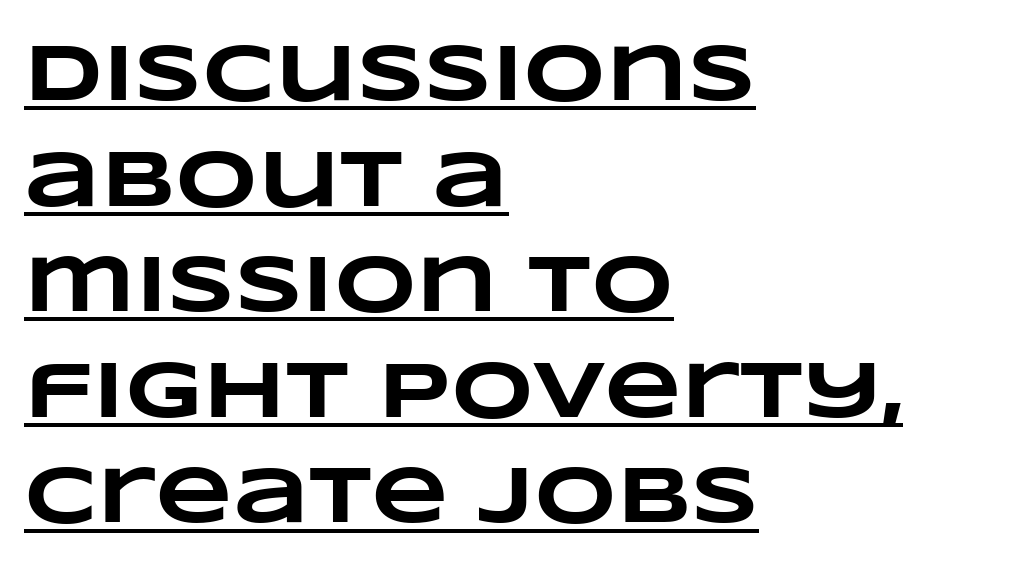
The image shows 80 px heavy, wide type; set left-aligned, normal line spacing (1.32x), normal letter spacing, underlined; low stroke contrast and a large x-height.
